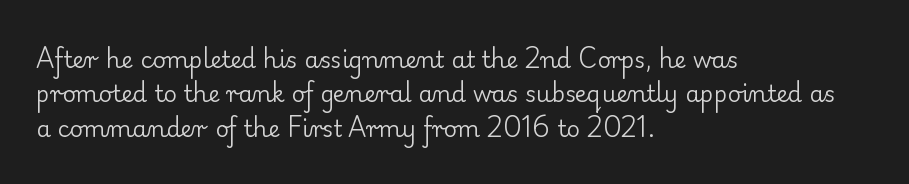
Q: Is the text bold? A: No.
Q: Is the text italic (slanted)? A: No, it is upright.
Q: Is the text underlined? A: No.
Q: How is the paragraph aligned? A: Left-aligned.
Q: Is the spacing between letters normal or unusually wide? A: Normal.
Q: Is the spacing between lines tight, normal or loose? A: Normal.
